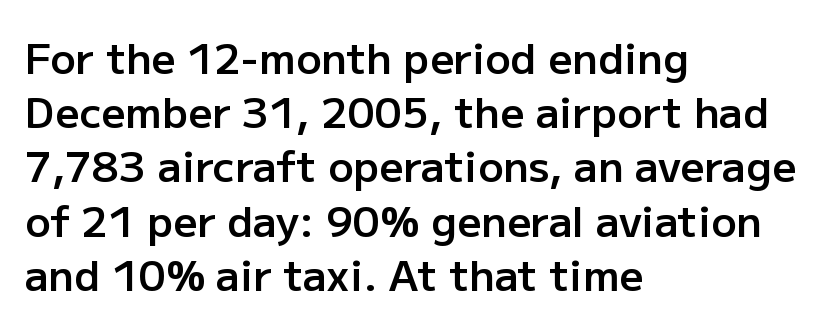
Whoever set this chose a conventional vertical rhythm. Check under the words: just untouched page. Typographically, this falls in the sans-serif category. Italic? Not at all — the glyphs are vertical.
